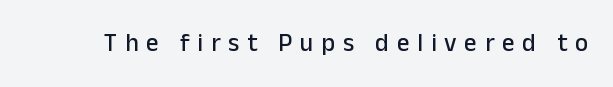
The image shows 25 px text type, upright; set unusually wide letter spacing (+0.31 em), not underlined.
